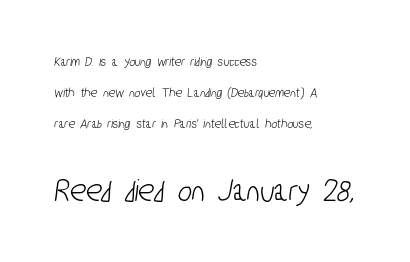
The image shows 33 px condensed sans-serif type; set left-aligned, loose line spacing (2.22x), normal letter spacing, not underlined; the second (bottom) block is 2.36x larger; low stroke contrast and a medium x-height.
